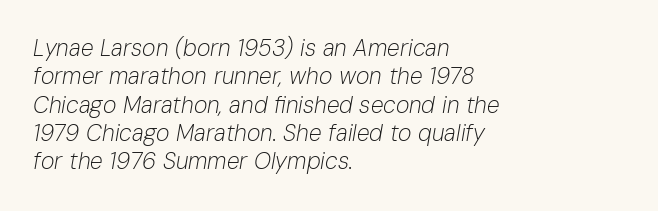
{"italic": "yes", "lean": "right", "slant_degrees": 10, "bold": "no", "underline": "no", "align": "left", "line_spacing_ratio": 1.23, "letter_spacing": "normal", "letter_spacing_em": 0.0, "glyph_px": 23}
